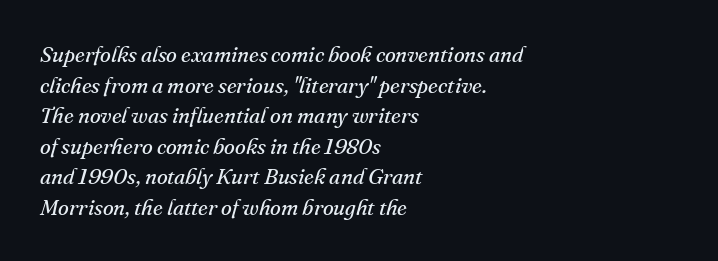
{"italic": "yes", "lean": "right", "slant_degrees": 16, "bold": "no", "underline": "no", "align": "left", "line_spacing": "normal", "line_spacing_ratio": 1.39, "letter_spacing": "normal", "letter_spacing_em": 0.0, "glyph_px": 22}
